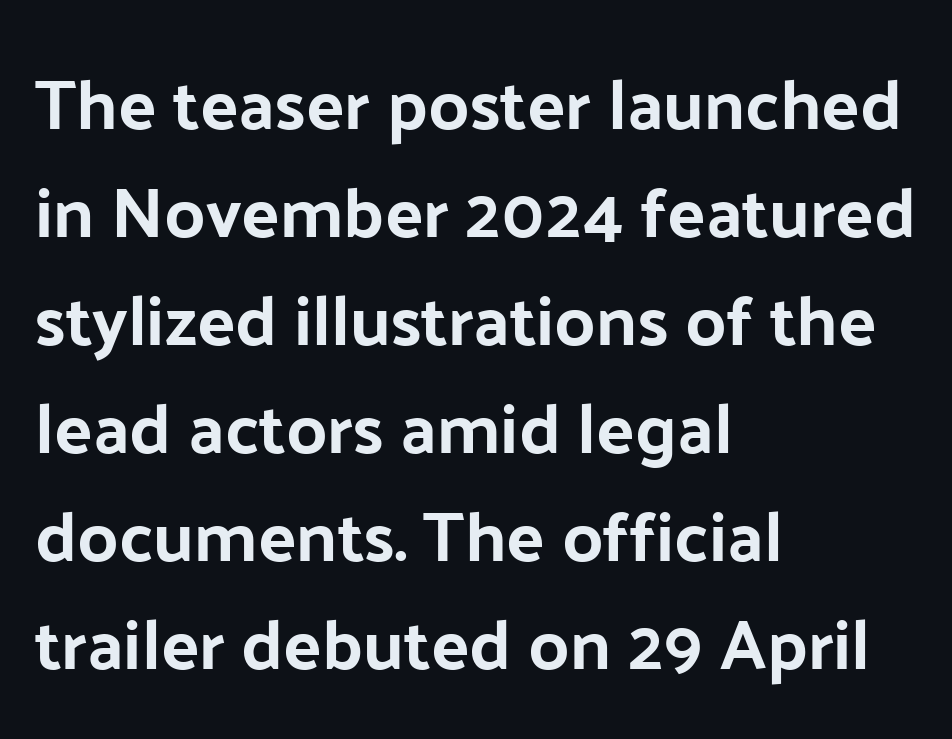
Q: Is the text italic (slanted)? A: No, it is upright.
Q: Is the typeface a serif or a sans-serif typeface? A: Sans-serif.
Q: Is the text underlined? A: No.
Q: How is the paragraph aligned? A: Left-aligned.
Q: Is the spacing between letters normal or unusually wide? A: Normal.
Q: Is the spacing between lines tight, normal or loose? A: Normal.
Q: Width (condensed, normal, or wide)? A: Normal.
Q: Stroke contrast? A: Low.
Q: x-height? A: Medium.
Q: Monospaced? A: No.
